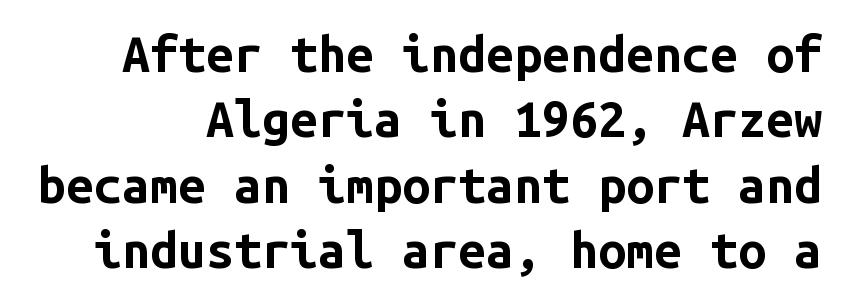
Q: Is the text bold? A: Yes.
Q: Is the text italic (slanted)? A: No, it is upright.
Q: Is the typeface a serif or a sans-serif typeface? A: Sans-serif.
Q: Is the text underlined? A: No.
Q: Is the spacing between letters normal or unusually wide? A: Normal.
Q: Is the spacing between lines tight, normal or loose? A: Normal.
Q: Width (condensed, normal, or wide)? A: Normal.
Q: Stroke contrast? A: Low.
Q: x-height? A: Medium.
Q: Monospaced? A: Yes.
